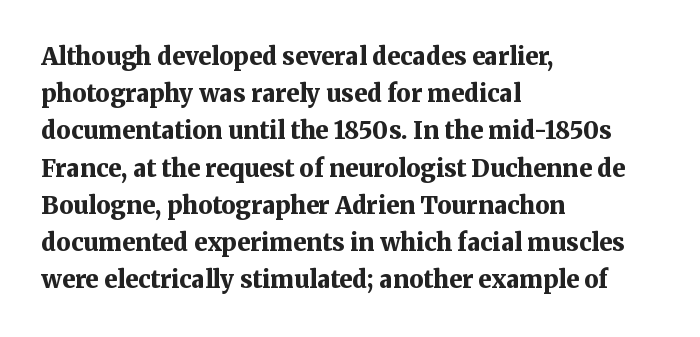
{"italic": "no", "bold": "yes", "underline": "no", "align": "left", "line_spacing": "normal", "line_spacing_ratio": 1.55, "letter_spacing": "normal", "letter_spacing_em": 0.0, "glyph_px": 24}
